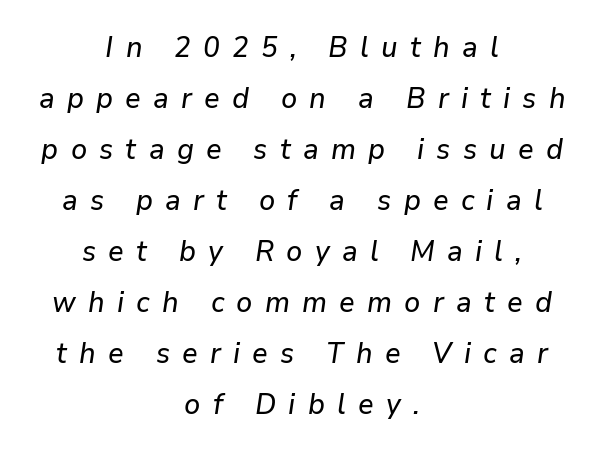
{"italic": "yes", "lean": "right", "slant_degrees": 9, "width": "normal", "stroke_contrast": "low", "x_height": "medium", "monospaced": "no", "underline": "no", "align": "center", "line_spacing_ratio": 1.76, "letter_spacing": "wide", "letter_spacing_em": 0.42, "glyph_px": 29}
